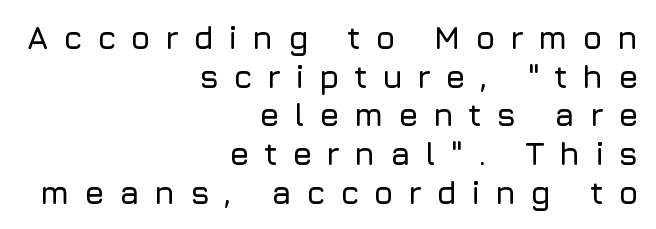
Q: Is the text italic (slanted)? A: No, it is upright.
Q: Is the typeface a serif or a sans-serif typeface? A: Sans-serif.
Q: Is the text underlined? A: No.
Q: How is the paragraph aligned? A: Right-aligned.
Q: Is the spacing between letters normal or unusually wide? A: Unusually wide.
Q: Width (condensed, normal, or wide)? A: Normal.
Q: Stroke contrast? A: Low.
Q: x-height? A: Medium.
Q: Monospaced? A: No.
